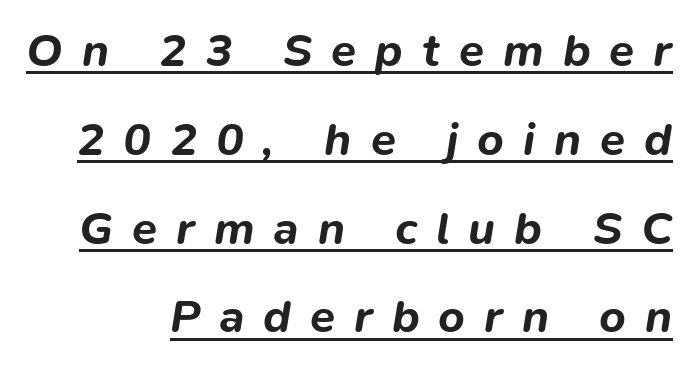
Q: Is the text bold? A: Yes.
Q: Is the text italic (slanted)? A: Yes, it leans right by about 9 degrees.
Q: Is the text underlined? A: Yes.
Q: Is the spacing between letters normal or unusually wide? A: Unusually wide.
Q: Is the spacing between lines tight, normal or loose? A: Loose.
Q: Width (condensed, normal, or wide)? A: Normal.
Q: Stroke contrast? A: Low.
Q: x-height? A: Medium.
Q: Monospaced? A: No.
